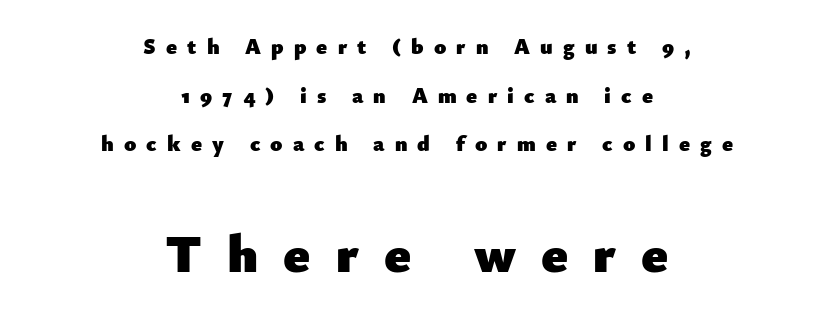
A roman cut, with each character standing at attention. Glance below the letters and you will spot only blank space. Is there much room between lines? Yes — plenty of vertical air separates them. The block sitting lower on the canvas is the one with enlarged characters.
